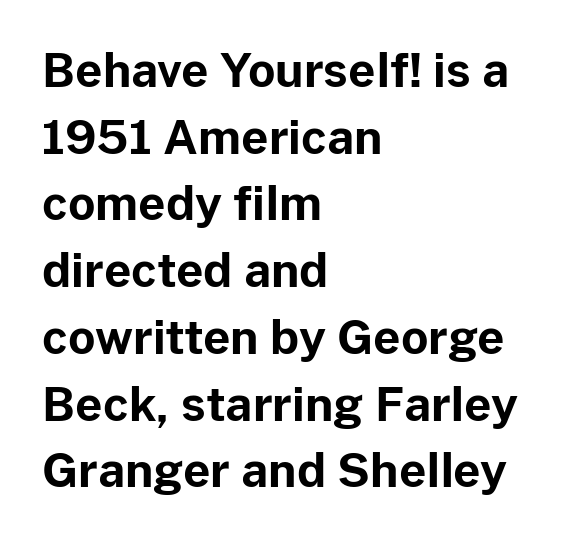
Q: Is the text bold? A: Yes.
Q: Is the text italic (slanted)? A: No, it is upright.
Q: Is the typeface a serif or a sans-serif typeface? A: Sans-serif.
Q: Is the text underlined? A: No.
Q: How is the paragraph aligned? A: Left-aligned.
Q: Is the spacing between letters normal or unusually wide? A: Normal.
Q: Is the spacing between lines tight, normal or loose? A: Normal.
Q: Width (condensed, normal, or wide)? A: Normal.
Q: Stroke contrast? A: Low.
Q: x-height? A: Medium.
Q: Monospaced? A: No.
